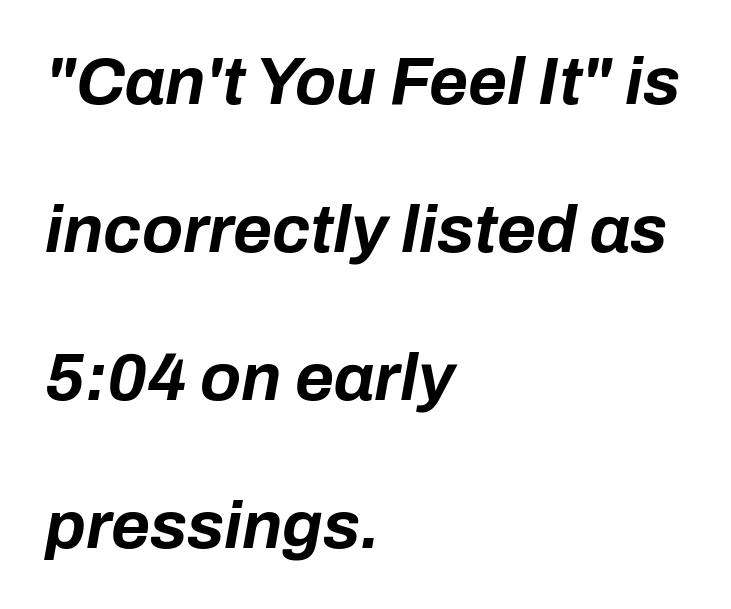
Q: Is the text bold? A: Yes.
Q: Is the text italic (slanted)? A: Yes, it leans right by about 10 degrees.
Q: Is the text underlined? A: No.
Q: How is the paragraph aligned? A: Left-aligned.
Q: Is the spacing between letters normal or unusually wide? A: Normal.
Q: Is the spacing between lines tight, normal or loose? A: Loose.
Q: Width (condensed, normal, or wide)? A: Normal.
Q: Stroke contrast? A: Low.
Q: x-height? A: Medium.
Q: Monospaced? A: No.
